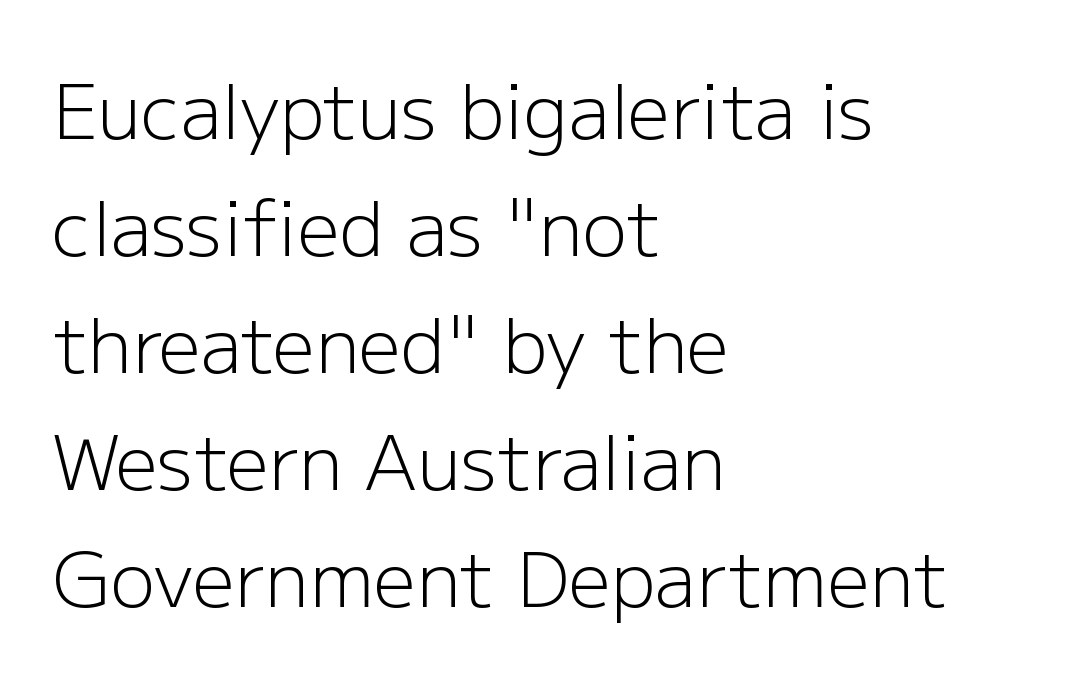
Anything drawn beneath the words? Only blank space. Proportional: the letters do not fall into vertical columns. A typesetter would call this leading conventional body-copy spacing. A student would call this left alignment; a typographer would say flush left, rag right.
